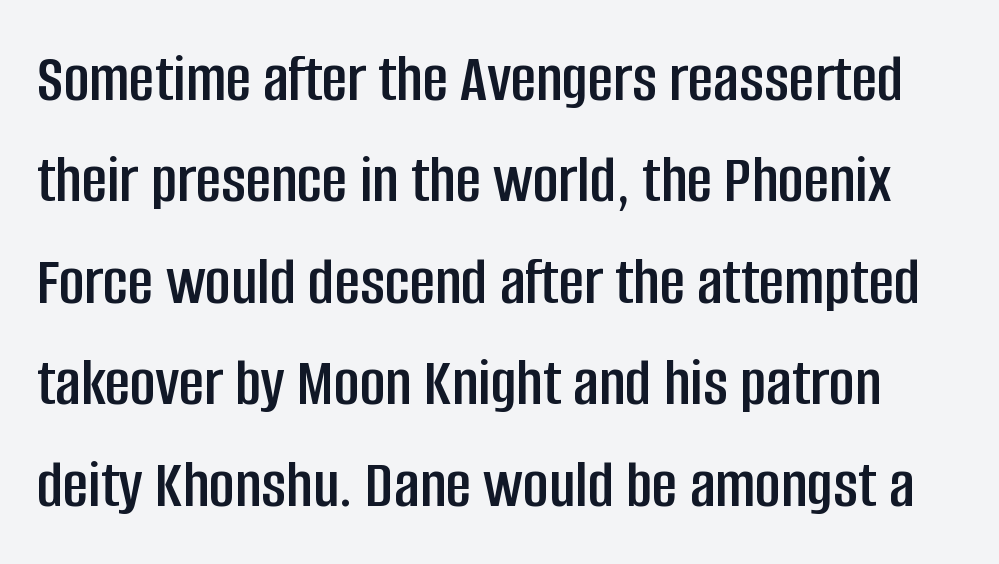
The image shows 70 px condensed sans-serif type, upright; set normal line spacing (1.45x), normal letter spacing, not underlined; low stroke contrast and a large x-height.
